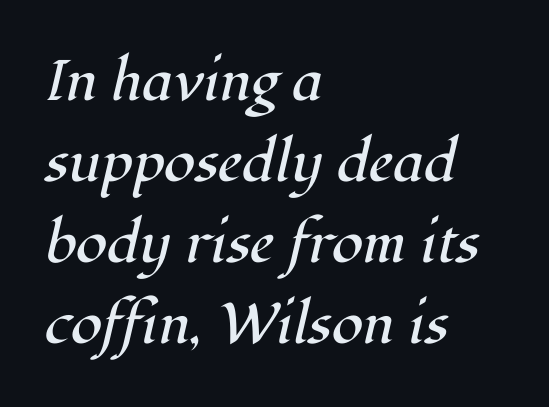
Q: Is the text bold? A: No.
Q: Is the text italic (slanted)? A: Yes, it leans right by about 12 degrees.
Q: Is the typeface a serif or a sans-serif typeface? A: Serif.
Q: Is the text underlined? A: No.
Q: How is the paragraph aligned? A: Left-aligned.
Q: Is the spacing between letters normal or unusually wide? A: Normal.
Q: Is the spacing between lines tight, normal or loose? A: Normal.
Q: Width (condensed, normal, or wide)? A: Normal.
Q: Stroke contrast? A: High.
Q: x-height? A: Medium.
Q: Monospaced? A: No.
